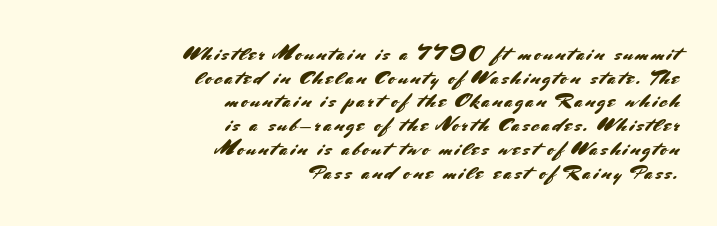
The image shows 21 px text type; set right-aligned, tight line spacing (1.13x), not underlined.
